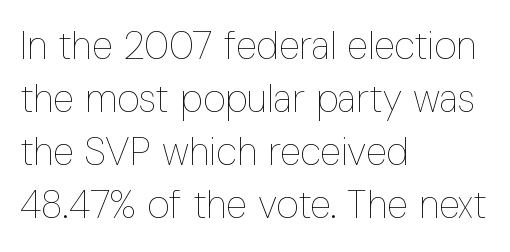
The rendering uses natural spacing where letterforms have individual widths. The gaps between neighbouring characters are ordinary and unremarkable. Layout note: lines flush left. Italic? Not at all — the glyphs are vertical. The words here are not underlined.
